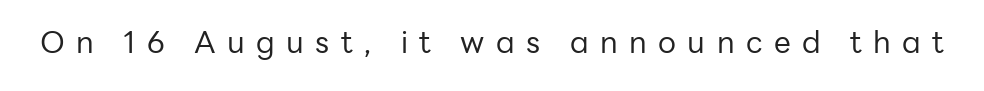
The image shows 30 px regular-weight sans-serif type, upright; set unusually wide letter spacing (+0.38 em), not underlined; low stroke contrast and a medium x-height.
